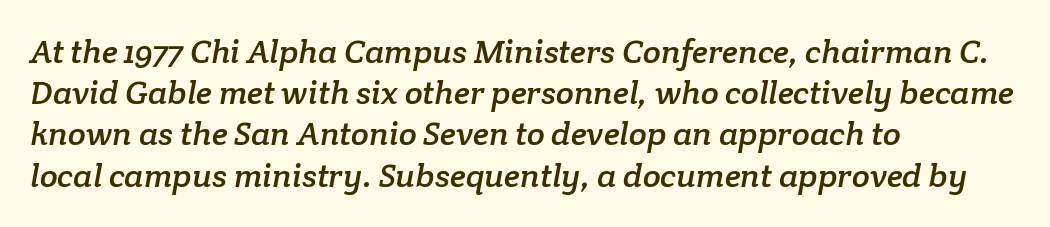
{"serif": "yes", "width": "normal", "stroke_contrast": "low", "x_height": "medium", "monospaced": "no", "underline": "no", "align": "left", "line_spacing": "normal", "line_spacing_ratio": 1.25, "letter_spacing": "normal", "letter_spacing_em": 0.0, "glyph_px": 33}
